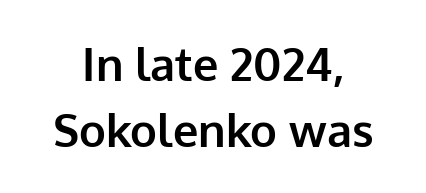
Q: Is the text bold? A: Yes.
Q: Is the text italic (slanted)? A: No, it is upright.
Q: Is the typeface a serif or a sans-serif typeface? A: Sans-serif.
Q: Is the text underlined? A: No.
Q: How is the paragraph aligned? A: Centered.
Q: Is the spacing between letters normal or unusually wide? A: Normal.
Q: Is the spacing between lines tight, normal or loose? A: Normal.
Q: Width (condensed, normal, or wide)? A: Normal.
Q: Stroke contrast? A: Low.
Q: x-height? A: Medium.
Q: Monospaced? A: No.
